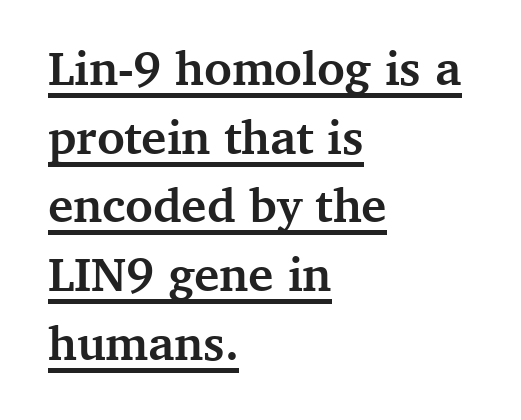
{"serif": "yes", "italic": "no", "bold": "yes", "weight": "semibold", "width": "normal", "stroke_contrast": "medium", "x_height": "medium", "monospaced": "no", "underline": "yes", "align": "left", "line_spacing": "normal", "line_spacing_ratio": 1.43, "letter_spacing": "normal", "letter_spacing_em": 0.0, "glyph_px": 48}
